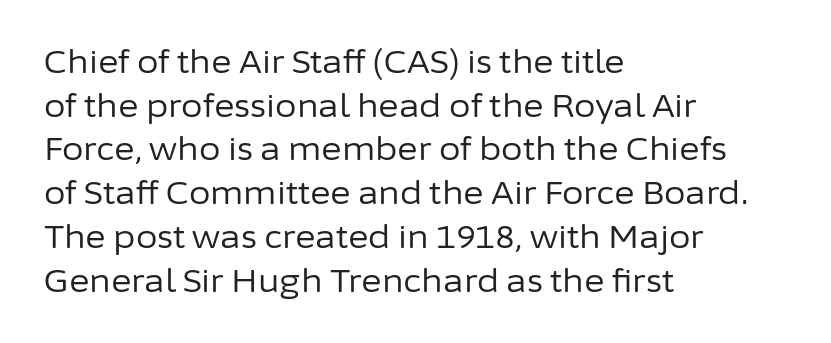
Q: Is the text bold? A: No.
Q: Is the text italic (slanted)? A: No, it is upright.
Q: Is the typeface a serif or a sans-serif typeface? A: Sans-serif.
Q: Is the text underlined? A: No.
Q: How is the paragraph aligned? A: Left-aligned.
Q: Is the spacing between letters normal or unusually wide? A: Normal.
Q: Is the spacing between lines tight, normal or loose? A: Normal.
Q: Width (condensed, normal, or wide)? A: Normal.
Q: Stroke contrast? A: Low.
Q: x-height? A: Medium.
Q: Monospaced? A: No.
